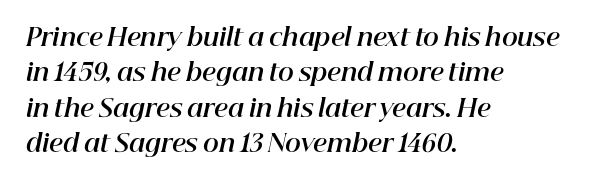
Interline gaps are of average width in this sample. The paragraph shown leans on its left margin. Descenders hang freely into open space. The typesetting leans heavy: a genuine bold.
